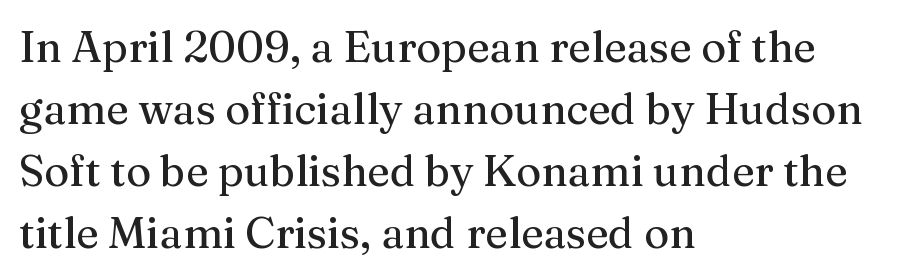
Q: Is the text italic (slanted)? A: No, it is upright.
Q: Is the typeface a serif or a sans-serif typeface? A: Serif.
Q: Is the text underlined? A: No.
Q: How is the paragraph aligned? A: Left-aligned.
Q: Is the spacing between letters normal or unusually wide? A: Normal.
Q: Is the spacing between lines tight, normal or loose? A: Normal.
Q: Width (condensed, normal, or wide)? A: Normal.
Q: Stroke contrast? A: Medium.
Q: x-height? A: Medium.
Q: Monospaced? A: No.
